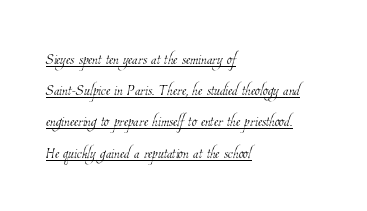
Q: Is the text bold? A: No.
Q: Is the text underlined? A: Yes.
Q: How is the paragraph aligned? A: Left-aligned.
Q: Is the spacing between letters normal or unusually wide? A: Normal.
Q: Is the spacing between lines tight, normal or loose? A: Normal.
